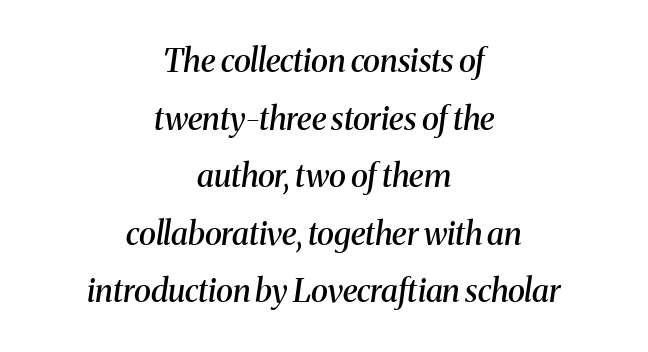
Q: Is the text bold? A: Semi-bold.
Q: Is the text italic (slanted)? A: Yes, it leans right by about 8 degrees.
Q: Is the typeface a serif or a sans-serif typeface? A: Serif.
Q: Is the text underlined? A: No.
Q: How is the paragraph aligned? A: Centered.
Q: Is the spacing between letters normal or unusually wide? A: Normal.
Q: Width (condensed, normal, or wide)? A: Normal.
Q: Stroke contrast? A: Medium.
Q: x-height? A: Medium.
Q: Monospaced? A: No.
